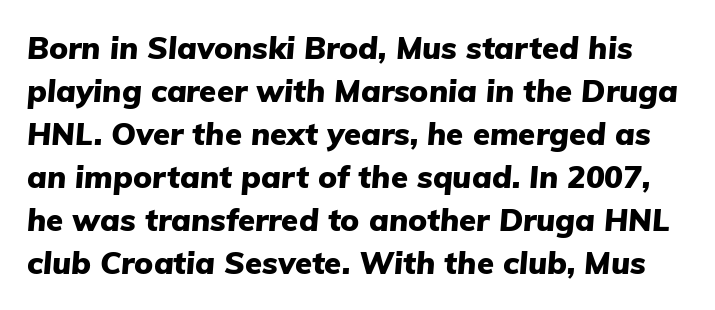
The face used here is proportionally spaced, like ordinary book or web type. This is oblique type, the kind used for emphasis or titles. Strokes here are thick enough to call this a true bold. Interline gaps are of average width in this sample.
